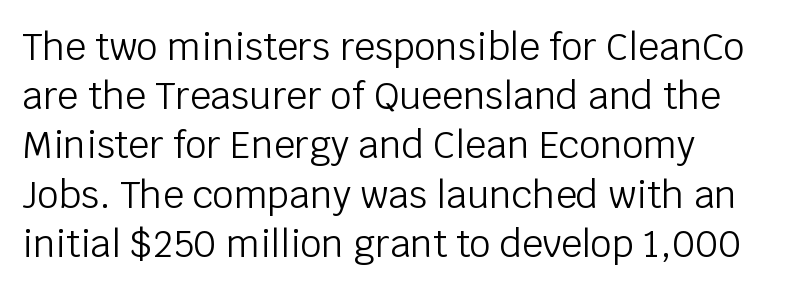
Casual observation: everything's shoved over to the left. Lines of text with bare space underneath. Evenly set lines give the paragraph a standard silhouette. The designer went with a sans here, leaving each stem footless. Does the lettering tilt? It doesn't — this is upright.
